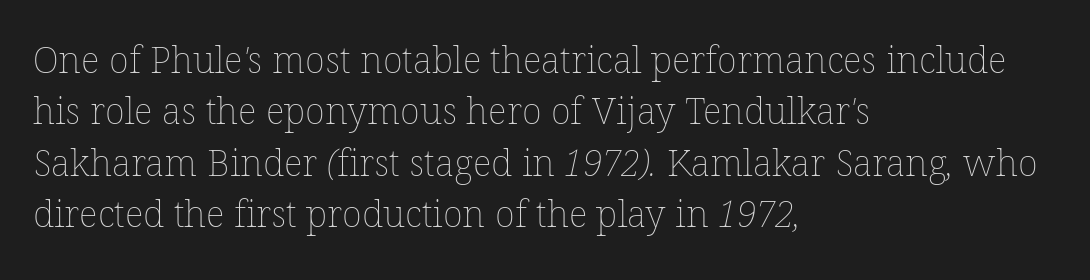
{"bold": "no", "weight": "thin", "width": "normal", "stroke_contrast": "low", "x_height": "medium", "monospaced": "no", "underline": "no", "align": "left", "line_spacing": "normal", "line_spacing_ratio": 1.39, "letter_spacing": "normal", "letter_spacing_em": 0.0, "glyph_px": 37}
